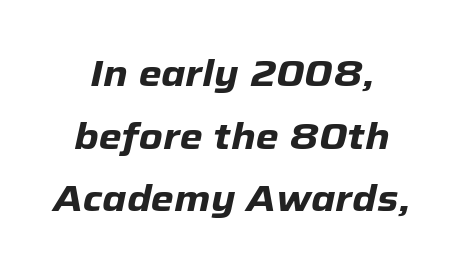
The image shows 37 px heavy type, italic (leaning right); set centered, normal line spacing (1.69x), normal letter spacing, not underlined; low stroke contrast and a medium x-height.
